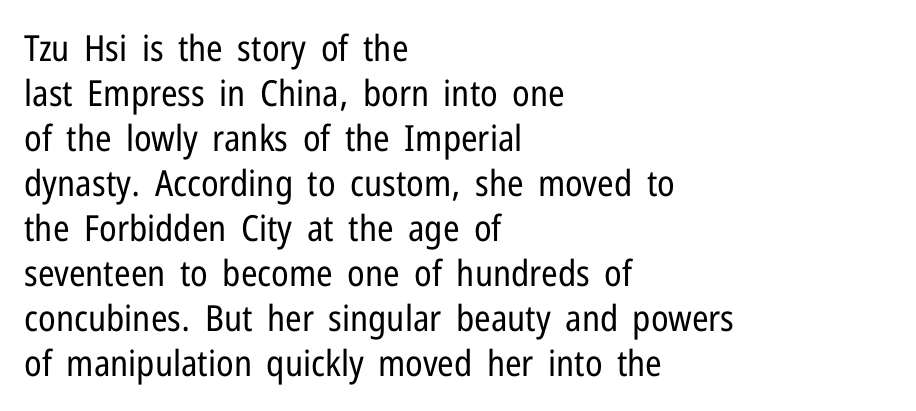
Q: Is the text bold? A: No.
Q: Is the text italic (slanted)? A: No, it is upright.
Q: Is the typeface a serif or a sans-serif typeface? A: Sans-serif.
Q: Is the text underlined? A: No.
Q: How is the paragraph aligned? A: Left-aligned.
Q: Is the spacing between letters normal or unusually wide? A: Normal.
Q: Is the spacing between lines tight, normal or loose? A: Normal.
Q: Width (condensed, normal, or wide)? A: Condensed.
Q: Stroke contrast? A: Low.
Q: x-height? A: Medium.
Q: Monospaced? A: No.
